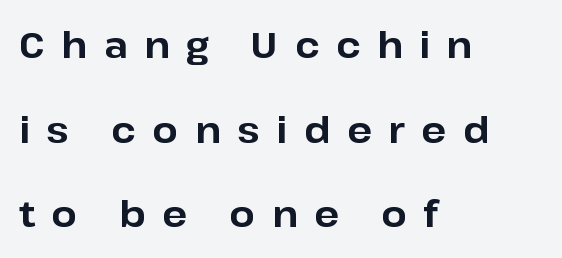
{"serif": "no", "italic": "no", "bold": "yes", "weight": "bold", "width": "normal", "stroke_contrast": "low", "x_height": "medium", "monospaced": "no", "underline": "no", "align": "left", "line_spacing": "loose", "line_spacing_ratio": 2.35, "letter_spacing": "wide", "letter_spacing_em": 0.46, "glyph_px": 36}
